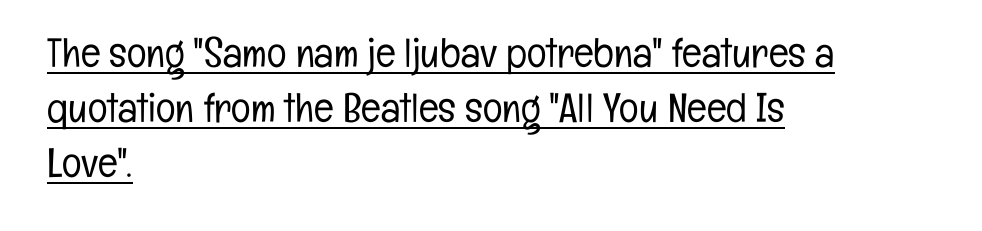
Q: Is the text bold? A: No.
Q: Is the text italic (slanted)? A: No, it is upright.
Q: Is the typeface a serif or a sans-serif typeface? A: Sans-serif.
Q: Is the text underlined? A: Yes.
Q: How is the paragraph aligned? A: Left-aligned.
Q: Is the spacing between letters normal or unusually wide? A: Normal.
Q: Is the spacing between lines tight, normal or loose? A: Normal.
Q: Width (condensed, normal, or wide)? A: Condensed.
Q: Stroke contrast? A: Low.
Q: x-height? A: Medium.
Q: Monospaced? A: No.
